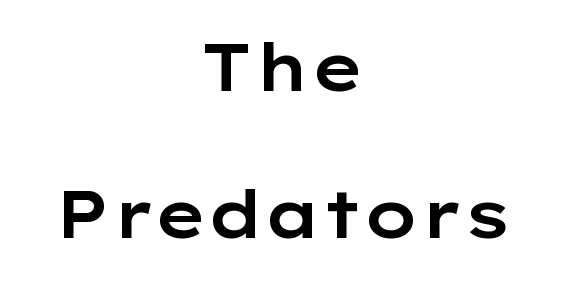
{"serif": "no", "italic": "no", "width": "wide", "stroke_contrast": "low", "x_height": "medium", "monospaced": "no", "underline": "no", "align": "center", "line_spacing": "loose", "line_spacing_ratio": 2.23, "letter_spacing": "normal", "letter_spacing_em": 0.0, "glyph_px": 66}
